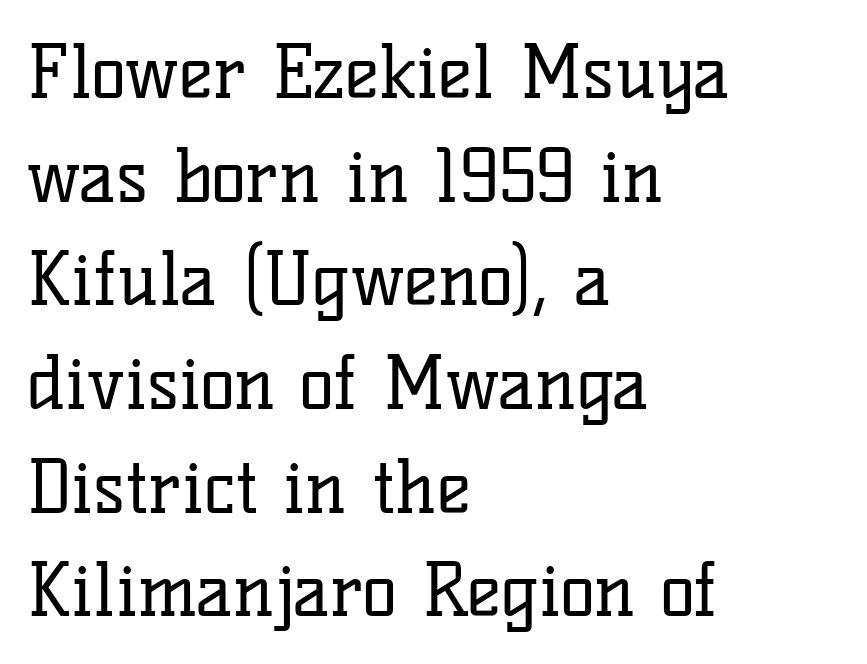
{"serif": "yes", "italic": "no", "bold": "no", "weight": "regular", "width": "normal", "stroke_contrast": "low", "x_height": "medium", "monospaced": "no", "underline": "no", "align": "left", "line_spacing": "normal", "line_spacing_ratio": 1.42, "letter_spacing": "normal", "letter_spacing_em": 0.0, "glyph_px": 73}
